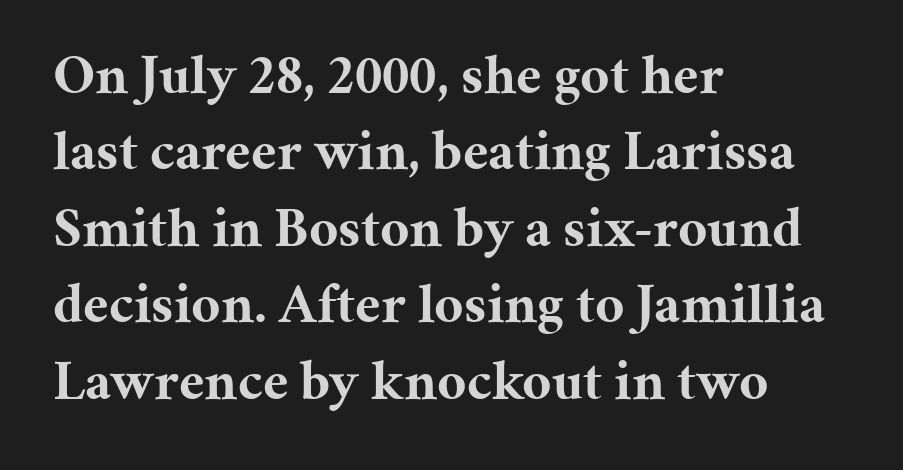
{"serif": "yes", "italic": "no", "bold": "yes", "weight": "bold", "width": "normal", "stroke_contrast": "medium", "x_height": "medium", "monospaced": "no", "underline": "no", "align": "left", "line_spacing": "normal", "line_spacing_ratio": 1.34, "letter_spacing": "normal", "letter_spacing_em": 0.0, "glyph_px": 57}
